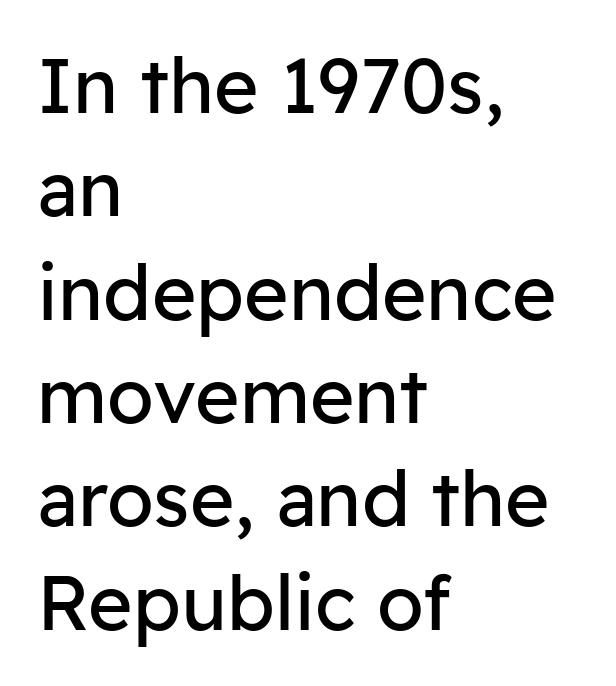
Q: Is the text bold? A: No.
Q: Is the text italic (slanted)? A: No, it is upright.
Q: Is the typeface a serif or a sans-serif typeface? A: Sans-serif.
Q: Is the text underlined? A: No.
Q: How is the paragraph aligned? A: Left-aligned.
Q: Is the spacing between letters normal or unusually wide? A: Normal.
Q: Is the spacing between lines tight, normal or loose? A: Normal.
Q: Width (condensed, normal, or wide)? A: Normal.
Q: Stroke contrast? A: Low.
Q: x-height? A: Medium.
Q: Monospaced? A: No.
